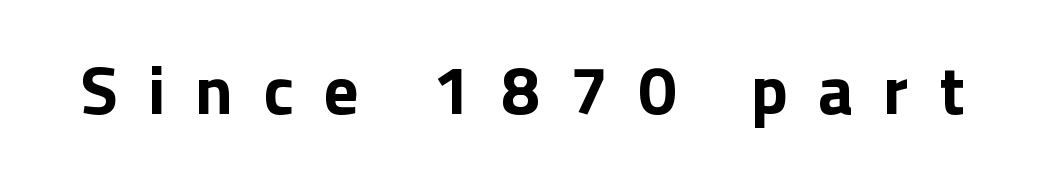
Q: Is the text italic (slanted)? A: No, it is upright.
Q: Is the typeface a serif or a sans-serif typeface? A: Sans-serif.
Q: Is the text underlined? A: No.
Q: Is the spacing between letters normal or unusually wide? A: Unusually wide.
Q: Width (condensed, normal, or wide)? A: Normal.
Q: Stroke contrast? A: Low.
Q: x-height? A: Medium.
Q: Monospaced? A: No.
